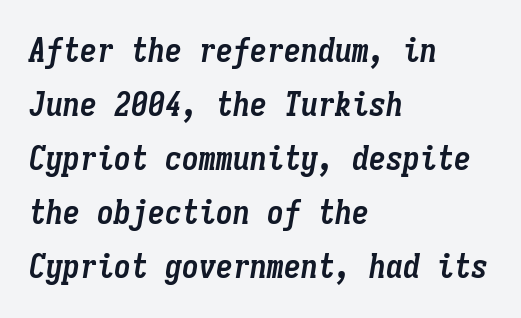
The image shows 34 px semibold, condensed type, italic (leaning right), monospaced; set left-aligned, normal line spacing (1.59x), normal letter spacing, not underlined; low stroke contrast and a medium x-height.
